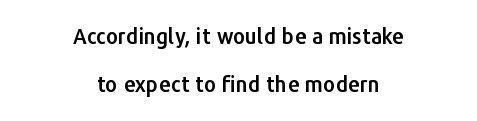
{"italic": "no", "underline": "no", "align": "center", "line_spacing": "loose", "line_spacing_ratio": 2.29, "letter_spacing": "normal", "letter_spacing_em": 0.0, "glyph_px": 21}
